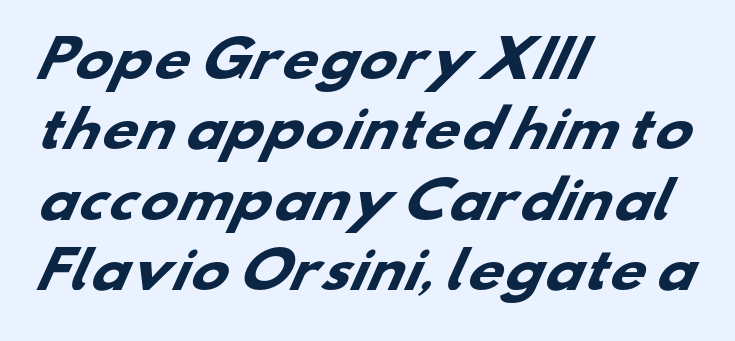
The image shows 50 px heavy, wide sans-serif type; set left-aligned, normal line spacing (1.41x), normal letter spacing, not underlined; low stroke contrast and a small x-height.
